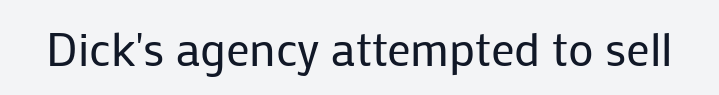
Check under the words: just untouched page. Compared with typical body copy, the letter spacing here is the same. A typesetter would call this proportional, since set widths differ per character. Vertical stems look standard width or narrower in stroke.
